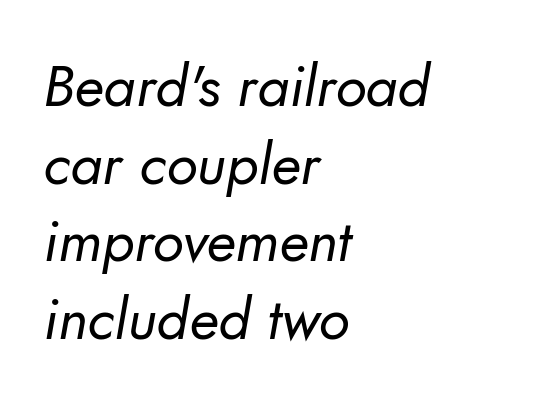
The passage shown is typeset with a sans-serif family. Summary of weight: not heavy and not bold. Spacing between characters is what you'd get straight out of the box. Honestly, there is no underline to notice here at all. Reading down the column, the eye jumps a familiar distance to each next line.
